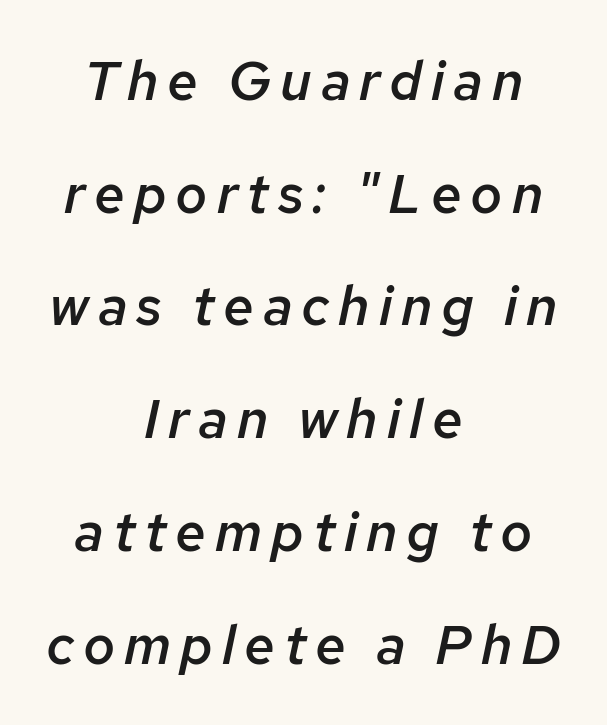
The image shows 55 px semibold type, italic (leaning right); set centered, loose line spacing (2.05x), not underlined; low stroke contrast and a medium x-height.
